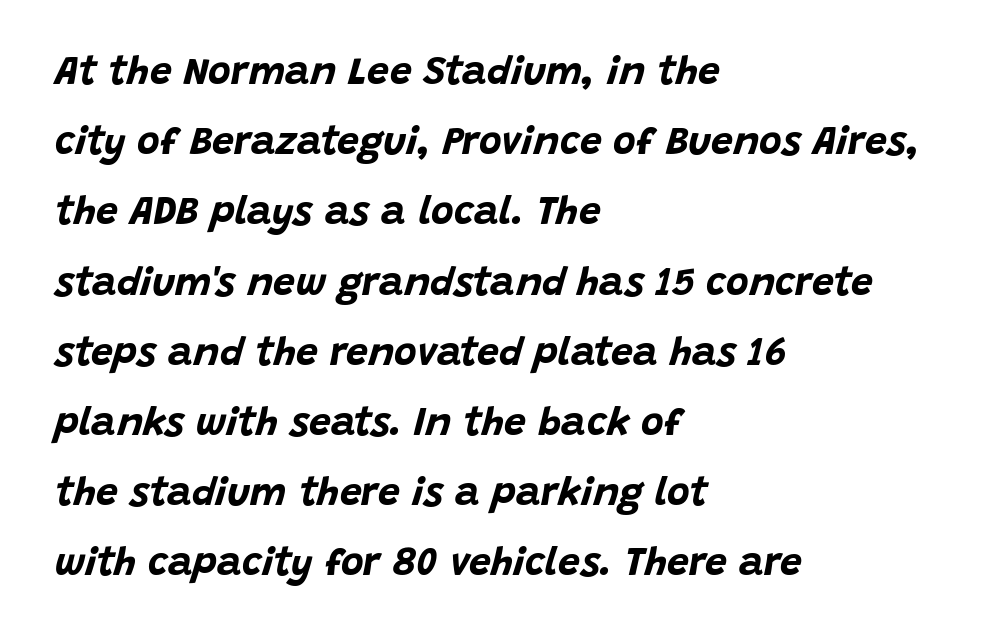
{"italic": "yes", "lean": "right", "slant_degrees": 15, "bold": "yes", "weight": "bold", "width": "normal", "stroke_contrast": "low", "x_height": "large", "monospaced": "no", "underline": "no", "align": "left", "line_spacing_ratio": 1.8, "letter_spacing": "normal", "letter_spacing_em": 0.0, "glyph_px": 39}
